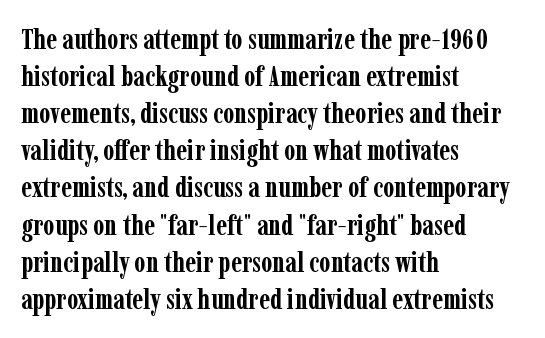
{"serif": "yes", "italic": "no", "bold": "yes", "weight": "semibold", "width": "condensed", "stroke_contrast": "low", "x_height": "medium", "monospaced": "no", "underline": "no", "align": "left", "line_spacing": "normal", "line_spacing_ratio": 1.28, "letter_spacing": "normal", "letter_spacing_em": 0.0, "glyph_px": 29}
